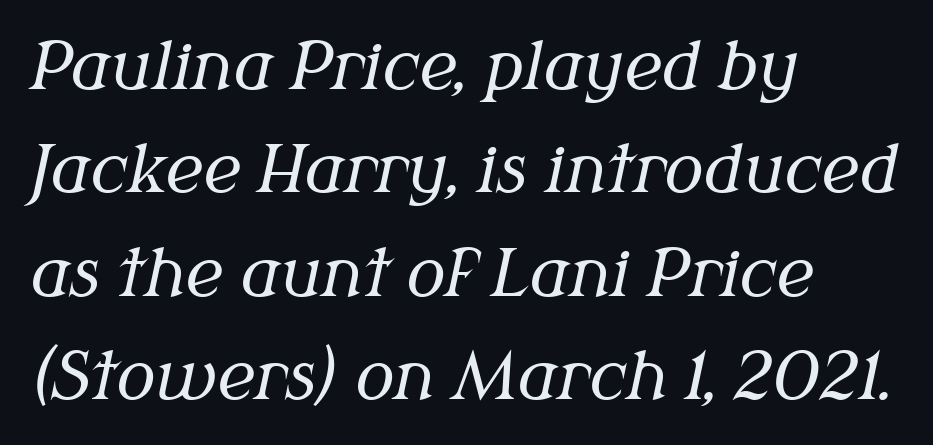
{"serif": "yes", "italic": "yes", "lean": "right", "slant_degrees": 12, "bold": "no", "weight": "regular", "width": "normal", "stroke_contrast": "medium", "x_height": "medium", "monospaced": "no", "underline": "no", "align": "left", "line_spacing": "normal", "line_spacing_ratio": 1.59, "letter_spacing": "normal", "letter_spacing_em": 0.0, "glyph_px": 65}
